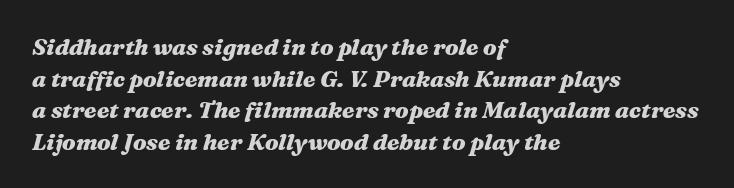
{"italic": "yes", "lean": "right", "slant_degrees": 16, "bold": "yes", "underline": "no", "align": "left", "line_spacing": "normal", "line_spacing_ratio": 1.37, "letter_spacing": "normal", "letter_spacing_em": 0.0, "glyph_px": 23}
